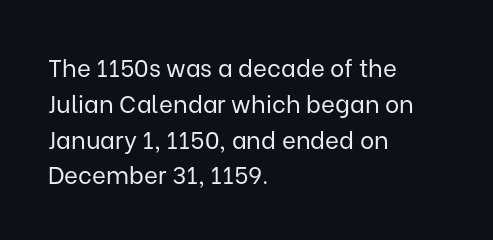
Q: Is the text bold? A: No.
Q: Is the text italic (slanted)? A: No, it is upright.
Q: Is the text underlined? A: No.
Q: How is the paragraph aligned? A: Left-aligned.
Q: Is the spacing between letters normal or unusually wide? A: Normal.
Q: Is the spacing between lines tight, normal or loose? A: Normal.
